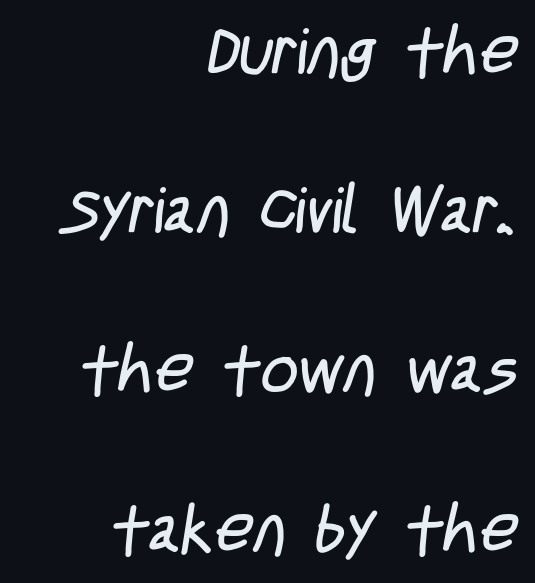
{"serif": "no", "bold": "no", "weight": "regular", "width": "condensed", "stroke_contrast": "low", "x_height": "large", "monospaced": "no", "underline": "no", "align": "right", "line_spacing": "loose", "line_spacing_ratio": 2.45, "letter_spacing": "normal", "letter_spacing_em": 0.0, "glyph_px": 65}
